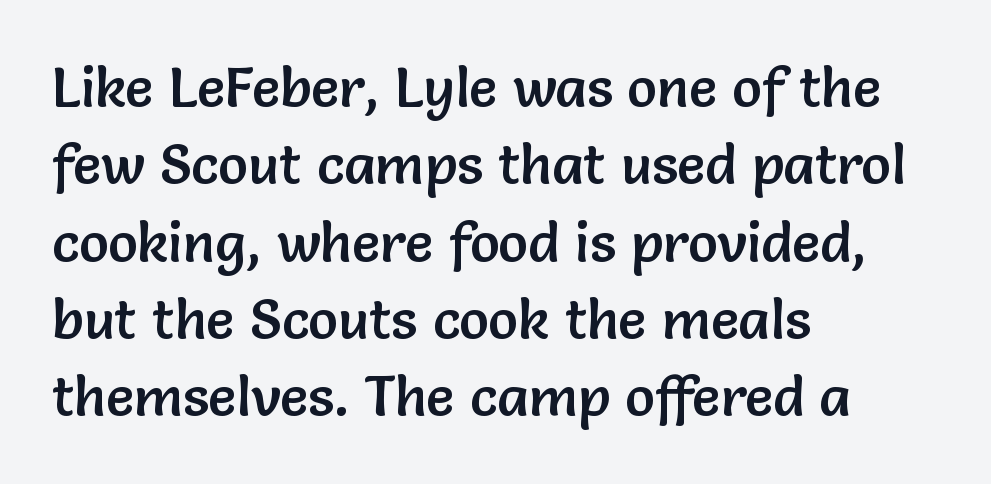
{"serif": "no", "italic": "no", "width": "normal", "stroke_contrast": "low", "x_height": "medium", "monospaced": "no", "underline": "no", "align": "left", "line_spacing": "normal", "line_spacing_ratio": 1.38, "letter_spacing": "normal", "letter_spacing_em": 0.0, "glyph_px": 56}
